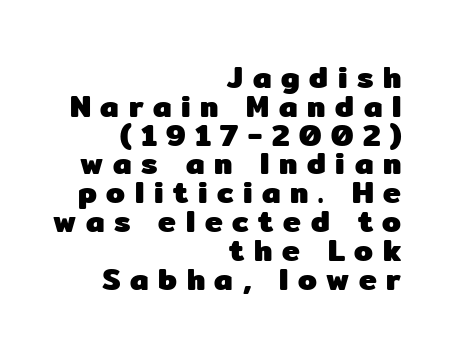
Q: Is the text bold? A: Yes.
Q: Is the text italic (slanted)? A: No, it is upright.
Q: Is the typeface a serif or a sans-serif typeface? A: Sans-serif.
Q: Is the text underlined? A: No.
Q: How is the paragraph aligned? A: Right-aligned.
Q: Is the spacing between letters normal or unusually wide? A: Unusually wide.
Q: Is the spacing between lines tight, normal or loose? A: Tight.
Q: Width (condensed, normal, or wide)? A: Normal.
Q: Stroke contrast? A: Low.
Q: x-height? A: Medium.
Q: Monospaced? A: No.
